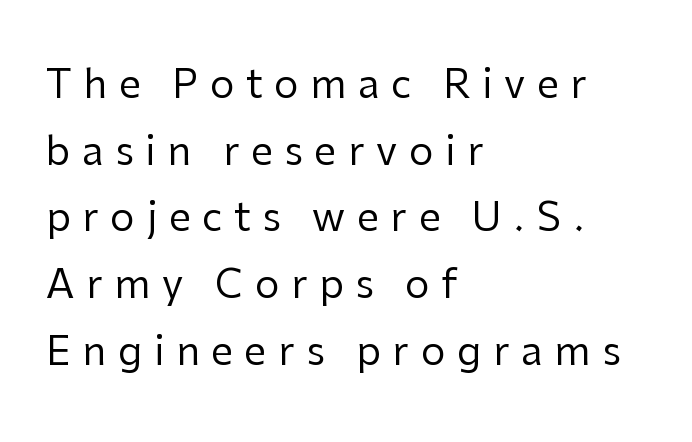
Proportional: the letters do not fall into vertical columns. Horizontally, the lines are justified to the leading edge only. The letterforms sit at book weight or below. Designer's note — italics off, roman on. Decoration check: the copy has no underline. The horizontal fit of the characters is loose and conspicuously gappy.
